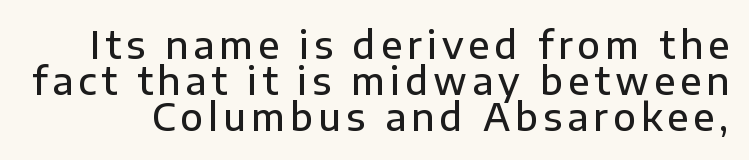
Q: Is the text bold? A: Semi-bold.
Q: Is the text italic (slanted)? A: No, it is upright.
Q: Is the typeface a serif or a sans-serif typeface? A: Sans-serif.
Q: Is the text underlined? A: No.
Q: Is the spacing between lines tight, normal or loose? A: Tight.
Q: Width (condensed, normal, or wide)? A: Normal.
Q: Stroke contrast? A: Low.
Q: x-height? A: Medium.
Q: Monospaced? A: No.
